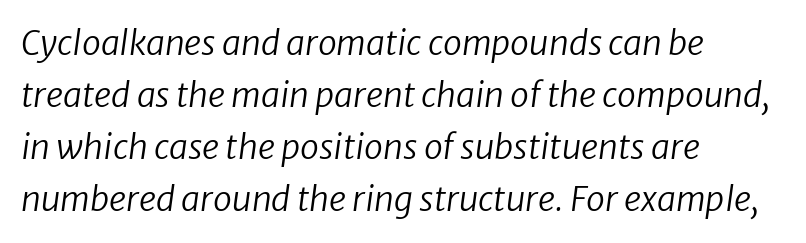
{"serif": "no", "bold": "no", "weight": "regular", "width": "normal", "stroke_contrast": "low", "x_height": "medium", "monospaced": "no", "underline": "no", "align": "left", "line_spacing": "normal", "line_spacing_ratio": 1.53, "letter_spacing": "normal", "letter_spacing_em": 0.0, "glyph_px": 34}
